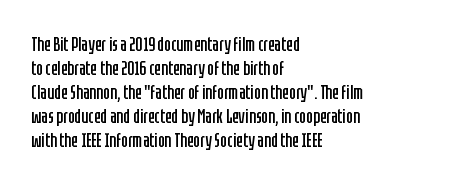
The image shows 20 px text type, upright; set left-aligned, line spacing 1.2x, normal letter spacing, not underlined.
